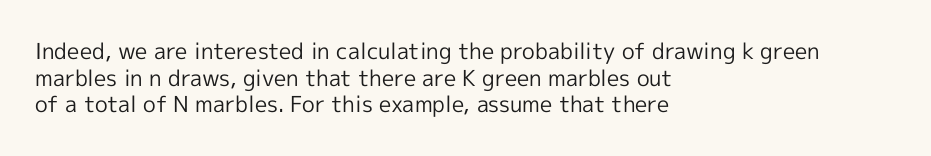
Q: Is the text bold? A: No.
Q: Is the text italic (slanted)? A: No, it is upright.
Q: Is the text underlined? A: No.
Q: How is the paragraph aligned? A: Left-aligned.
Q: Is the spacing between letters normal or unusually wide? A: Normal.
